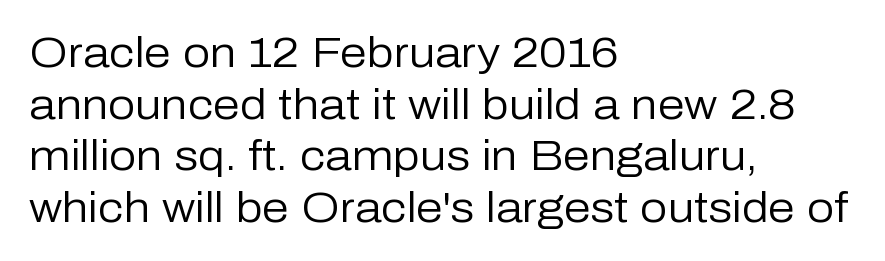
{"serif": "no", "italic": "no", "bold": "no", "weight": "regular", "width": "normal", "stroke_contrast": "low", "x_height": "medium", "monospaced": "no", "underline": "no", "align": "left", "line_spacing_ratio": 1.2, "letter_spacing": "normal", "letter_spacing_em": 0.0, "glyph_px": 43}
